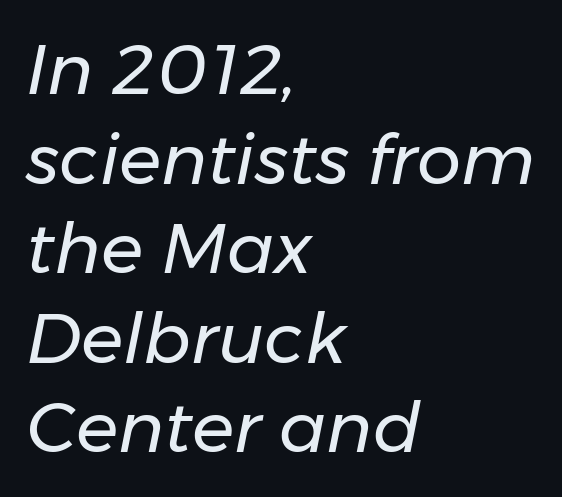
{"italic": "yes", "lean": "right", "slant_degrees": 11, "bold": "no", "weight": "regular", "width": "normal", "stroke_contrast": "low", "x_height": "medium", "monospaced": "no", "underline": "no", "align": "left", "line_spacing": "normal", "line_spacing_ratio": 1.28, "letter_spacing": "normal", "letter_spacing_em": 0.0, "glyph_px": 70}
